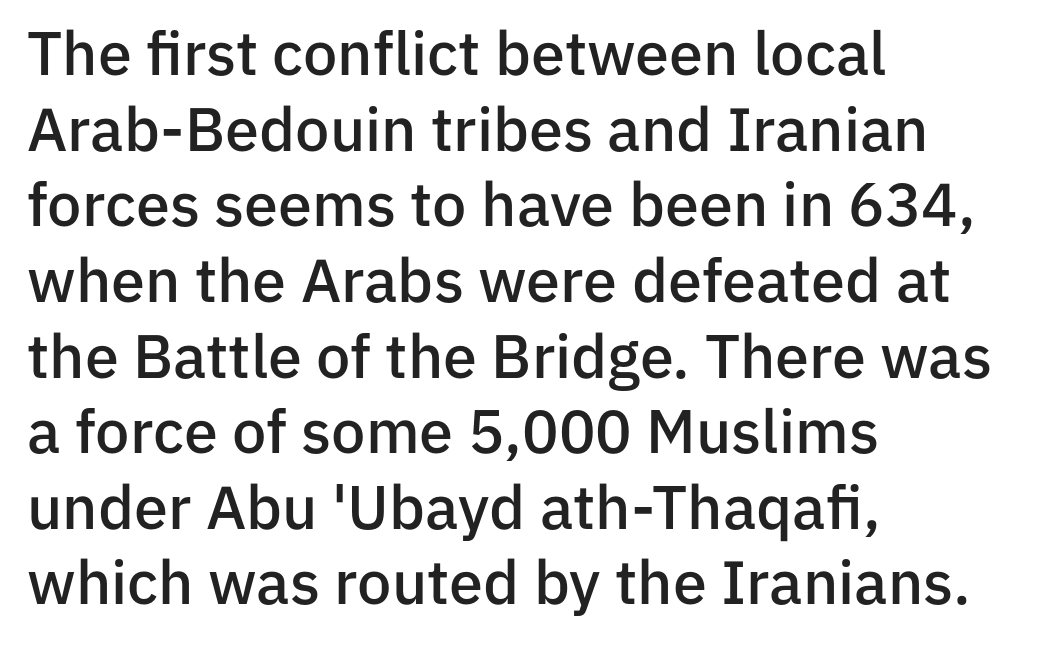
The image shows 61 px semibold sans-serif type, upright; set left-aligned, line spacing 1.24x, normal letter spacing, not underlined; low stroke contrast and a medium x-height.
